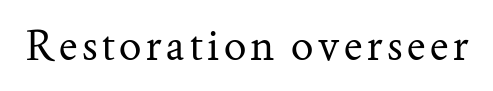
Q: Is the text bold? A: No.
Q: Is the text italic (slanted)? A: No, it is upright.
Q: Is the typeface a serif or a sans-serif typeface? A: Serif.
Q: Is the text underlined? A: No.
Q: Width (condensed, normal, or wide)? A: Normal.
Q: Stroke contrast? A: Medium.
Q: x-height? A: Small.
Q: Monospaced? A: No.
